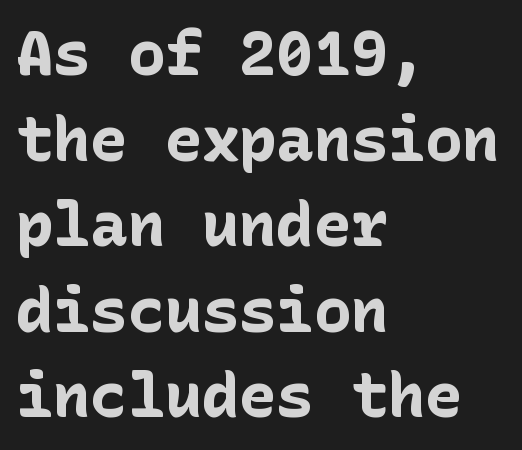
Q: Is the text bold? A: Yes.
Q: Is the text italic (slanted)? A: No, it is upright.
Q: Is the typeface a serif or a sans-serif typeface? A: Sans-serif.
Q: Is the text underlined? A: No.
Q: How is the paragraph aligned? A: Left-aligned.
Q: Is the spacing between letters normal or unusually wide? A: Normal.
Q: Is the spacing between lines tight, normal or loose? A: Normal.
Q: Width (condensed, normal, or wide)? A: Normal.
Q: Stroke contrast? A: Low.
Q: x-height? A: Medium.
